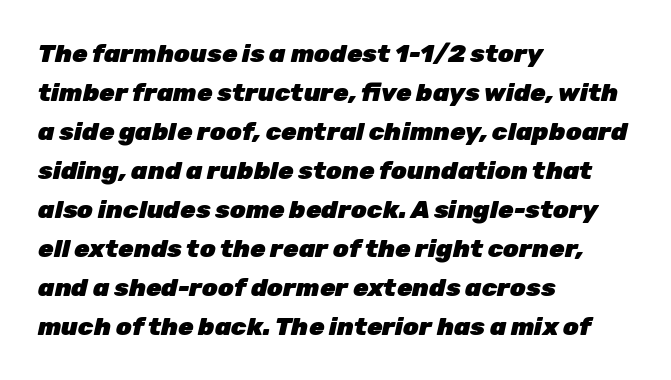
{"italic": "yes", "lean": "right", "slant_degrees": 12, "bold": "yes", "underline": "no", "align": "left", "line_spacing": "normal", "line_spacing_ratio": 1.56, "letter_spacing": "normal", "letter_spacing_em": 0.0, "glyph_px": 25}
